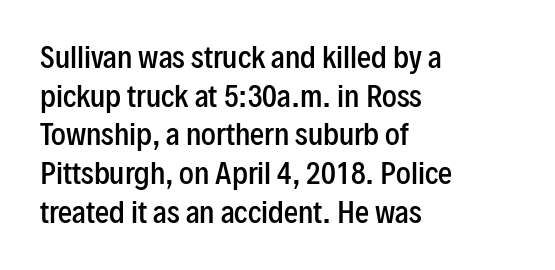
{"serif": "no", "italic": "no", "bold": "semi", "weight": "semibold", "width": "condensed", "stroke_contrast": "low", "x_height": "medium", "monospaced": "no", "underline": "no", "align": "left", "line_spacing": "normal", "line_spacing_ratio": 1.38, "letter_spacing": "normal", "letter_spacing_em": 0.0, "glyph_px": 28}
